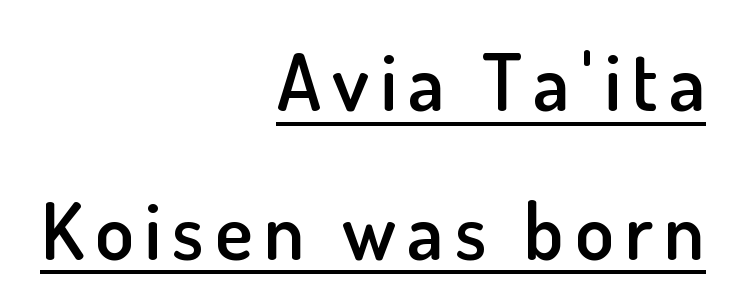
Q: Is the text bold? A: Semi-bold.
Q: Is the text italic (slanted)? A: No, it is upright.
Q: Is the typeface a serif or a sans-serif typeface? A: Sans-serif.
Q: Is the text underlined? A: Yes.
Q: How is the paragraph aligned? A: Right-aligned.
Q: Width (condensed, normal, or wide)? A: Normal.
Q: Stroke contrast? A: Low.
Q: x-height? A: Small.
Q: Monospaced? A: No.
